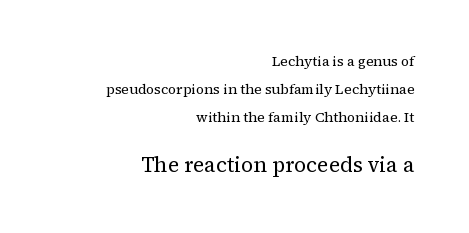
The image shows 21 px text type, upright; set right-aligned, loose line spacing (2.01x), normal letter spacing, not underlined; the second (bottom) block is 1.5x larger.
